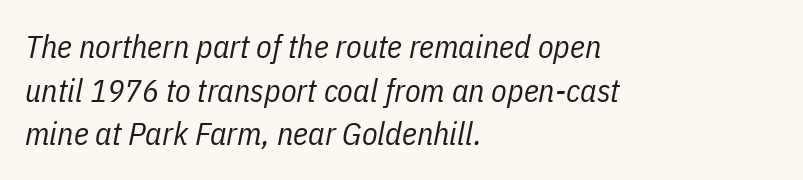
{"italic": "yes", "lean": "right", "slant_degrees": 11, "bold": "no", "weight": "regular", "width": "condensed", "stroke_contrast": "low", "x_height": "medium", "monospaced": "no", "underline": "no", "align": "left", "line_spacing": "normal", "line_spacing_ratio": 1.36, "letter_spacing": "normal", "letter_spacing_em": 0.0, "glyph_px": 32}
